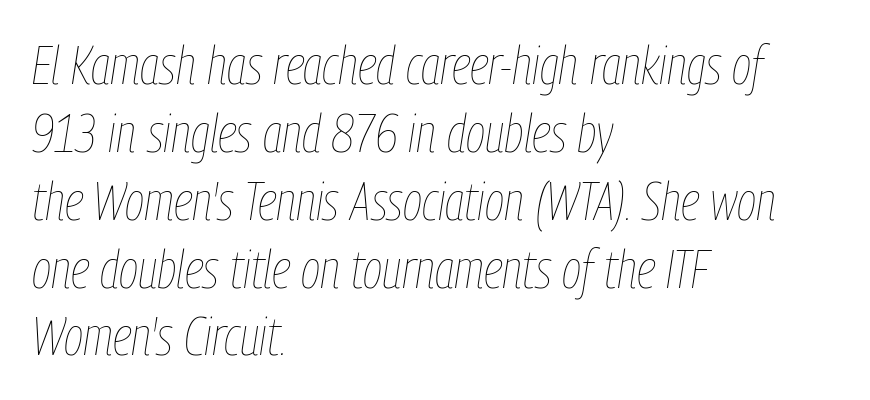
Is the type heavy? It reads as light-to-regular instead. Each row of text sits above clean, open space. Spacing verdict: proportional, widths tailored to each character. The lines in this sample share a left origin and differ only in where they stop.
